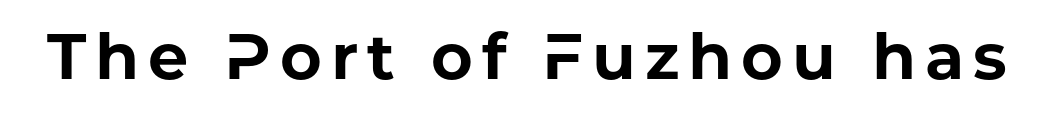
The image shows 64 px bold sans-serif type, upright; set not underlined; low stroke contrast and a medium x-height.
